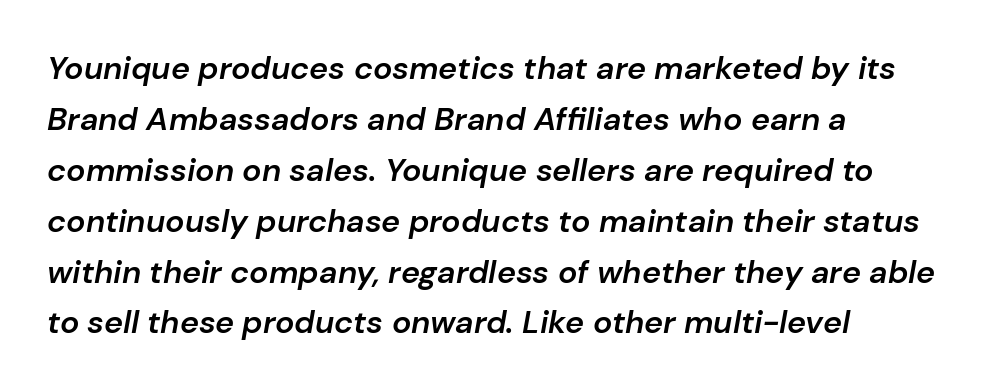
Quick note: underline off. Whoever set this chose a conventional vertical rhythm. The letters advance in unequal steps, a hallmark of proportional type. Each glyph is drawn with semibold strokes, heavier than normal yet not fully bold. Italic: yes, the glyphs are oblique. Observe the ordinary spacing: letters are neighbours, not strangers.
